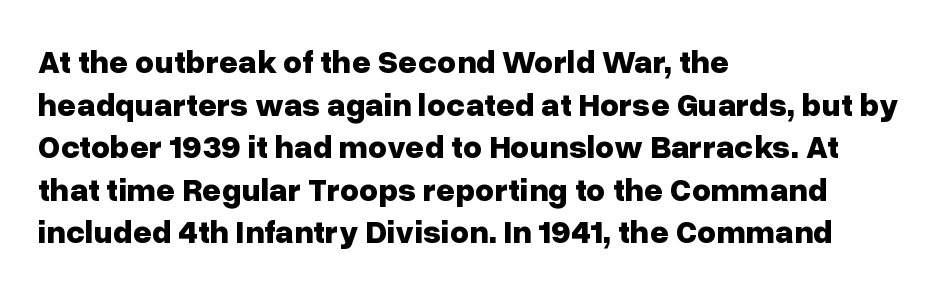
Characters remain perfectly vertical along every line. Observe the ordinary spacing: letters are neighbours, not strangers. Bold? Absolutely — the strokes are thick and heavy. In terms of letterform style, serifs are entirely absent. These lines are set flush left with a ragged right edge.
